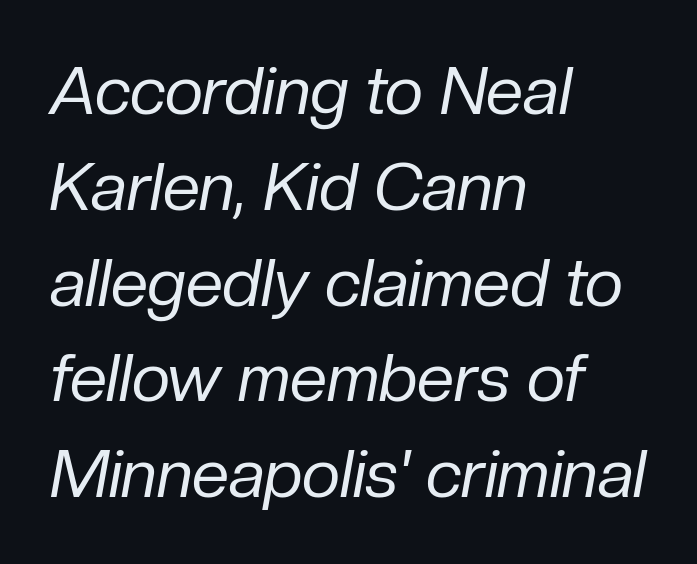
The image shows 67 px regular-weight type, italic (leaning right); set left-aligned, normal line spacing (1.43x), normal letter spacing, not underlined; low stroke contrast and a medium x-height.
